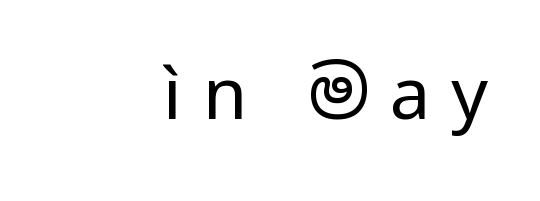
Q: Is the text bold? A: No.
Q: Is the text italic (slanted)? A: No, it is upright.
Q: Is the typeface a serif or a sans-serif typeface? A: Sans-serif.
Q: Is the text underlined? A: No.
Q: How is the paragraph aligned? A: Right-aligned.
Q: Is the spacing between letters normal or unusually wide? A: Unusually wide.
Q: Width (condensed, normal, or wide)? A: Normal.
Q: Stroke contrast? A: Low.
Q: x-height? A: Medium.
Q: Monospaced? A: No.
